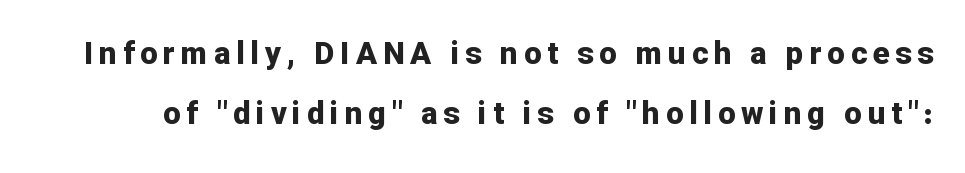
The image shows 31 px bold sans-serif type, upright; set loose line spacing (1.93x), not underlined; low stroke contrast and a medium x-height.
